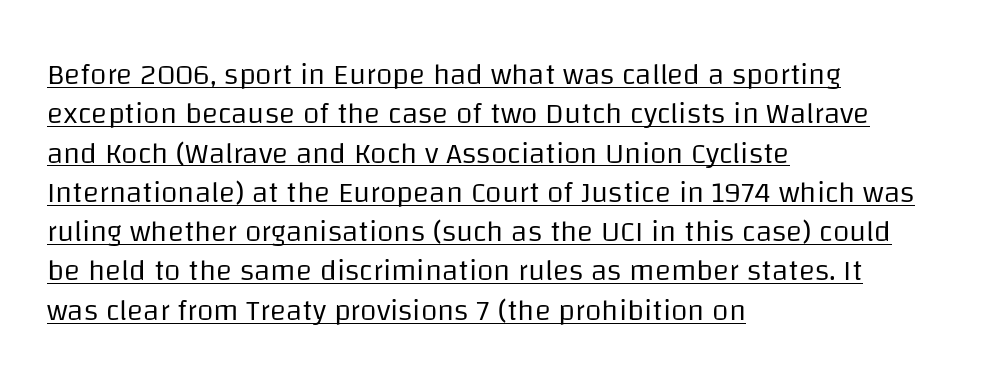
Caption: lettering with a line underneath. Notice how descenders clear the ascenders below comfortably — that's standard leading. Varying glyph widths throughout — classic text-font behaviour. Posture: straight, roman, zero tilt. In terms of letterspacing, this is plain default setting. The glyphs in this specimen are sans serif.
